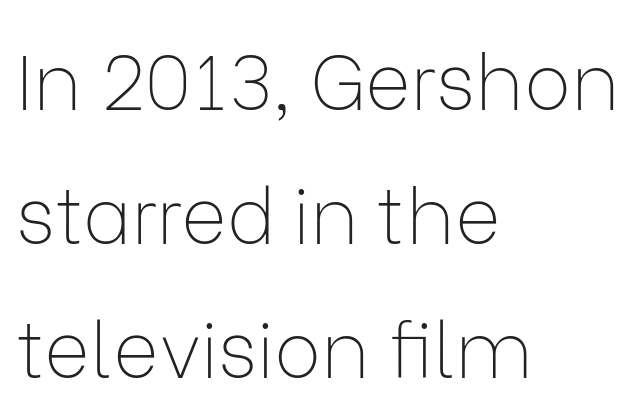
Type without underlining. Notice how the passage keeps a crisp vertical edge on the left only. Grotesque or geometric, the face here clearly has no serifs. The letters sit at their default tracking, neither squeezed nor spread. Unlike italic type, these characters show no tilt at all.
